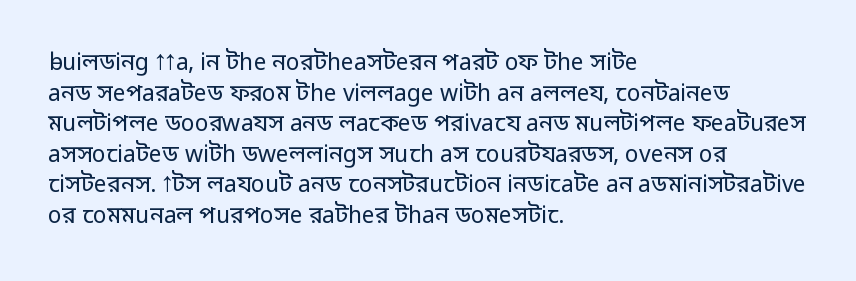
The image shows 23 px text type, upright; set left-aligned, normal line spacing (1.33x), normal letter spacing, not underlined.
